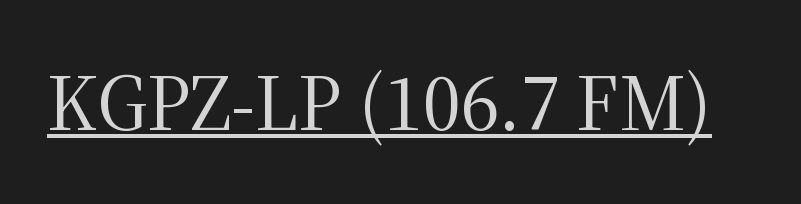
The image shows 80 px regular-weight serif type, upright; set normal letter spacing, underlined; medium stroke contrast and a medium x-height.
